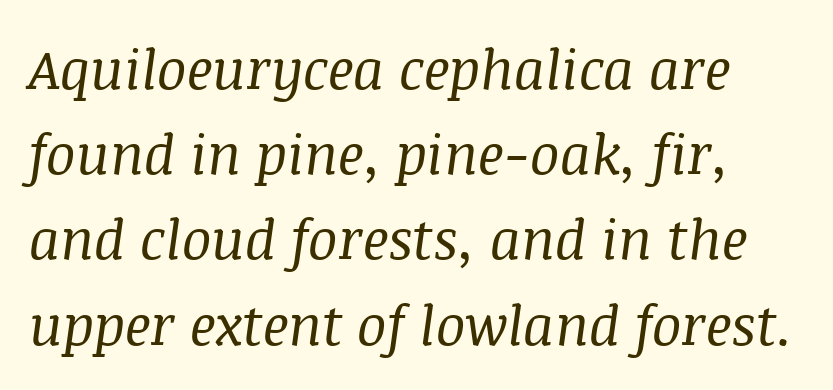
What's the leading like? Ordinary, nothing unusual. The specimen omits any rule beneath the text block's lines. To sum up the face: it has serifs. Honestly, the letter spacing is just normal — you wouldn't notice it. The letterforms sit at book weight or below. Note the varied advance widths — an 'i' is clearly narrower than an 'm'.
